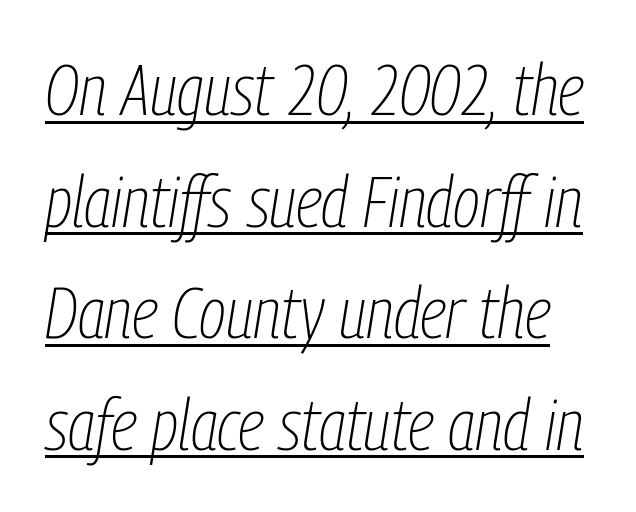
Counters stay open thanks to moderate or lighter strokes. This is oblique type, the kind used for emphasis or titles. Glyph-to-glyph distance matches everyday printed text. This sample has the flowing, uneven cadence of proportional lettering. A baseline rule has been typeset under these characters.
